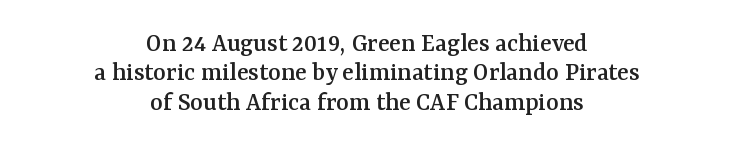
{"italic": "no", "underline": "no", "align": "center", "line_spacing": "tight", "line_spacing_ratio": 1.09, "letter_spacing": "normal", "letter_spacing_em": 0.0, "glyph_px": 27}
